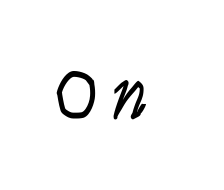
Q: Is the text bold? A: No.
Q: Is the text italic (slanted)? A: Yes.
Q: Is the typeface a serif or a sans-serif typeface? A: Sans-serif.
Q: Is the text underlined? A: No.
Q: Is the spacing between letters normal or unusually wide? A: Unusually wide.
Q: Width (condensed, normal, or wide)? A: Condensed.
Q: Stroke contrast? A: Low.
Q: x-height? A: Large.
Q: Monospaced? A: No.
